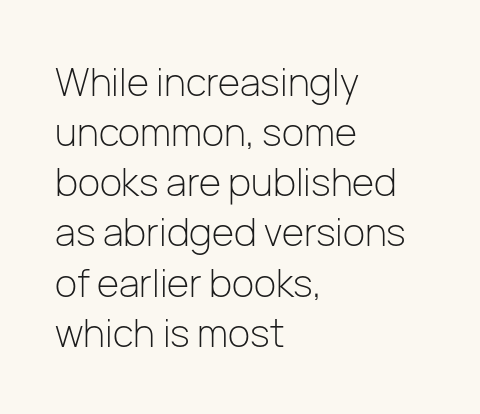
The ragged edge is on the right, which tells us the setting is flush left. Here the designer chose a conventional face with non-uniform glyph widths. This rendering employs a face without finishing strokes, i.e., a sans-serif. Does the lettering tilt? It doesn't — this is upright. Honestly, the row spacing looks completely unremarkable. The space beneath each line is pristine and unruled.
